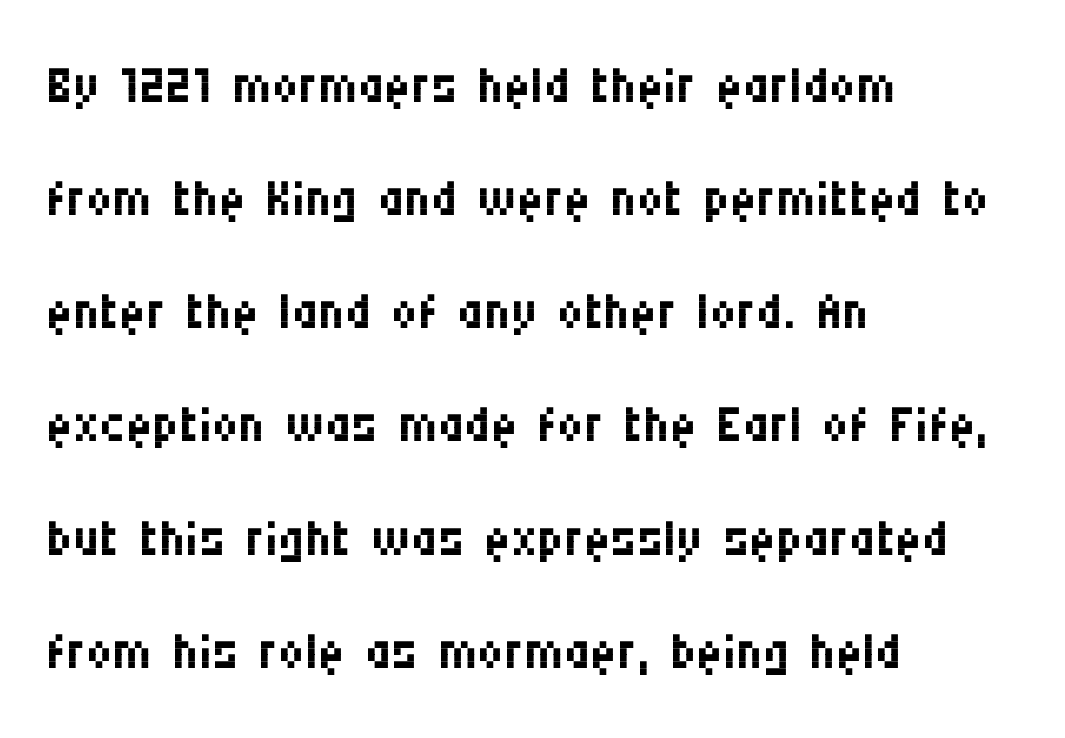
{"serif": "no", "italic": "no", "bold": "no", "weight": "regular", "width": "condensed", "stroke_contrast": "medium", "x_height": "large", "monospaced": "no", "underline": "no", "align": "left", "line_spacing": "normal", "line_spacing_ratio": 1.55, "letter_spacing": "normal", "letter_spacing_em": 0.0, "glyph_px": 73}
